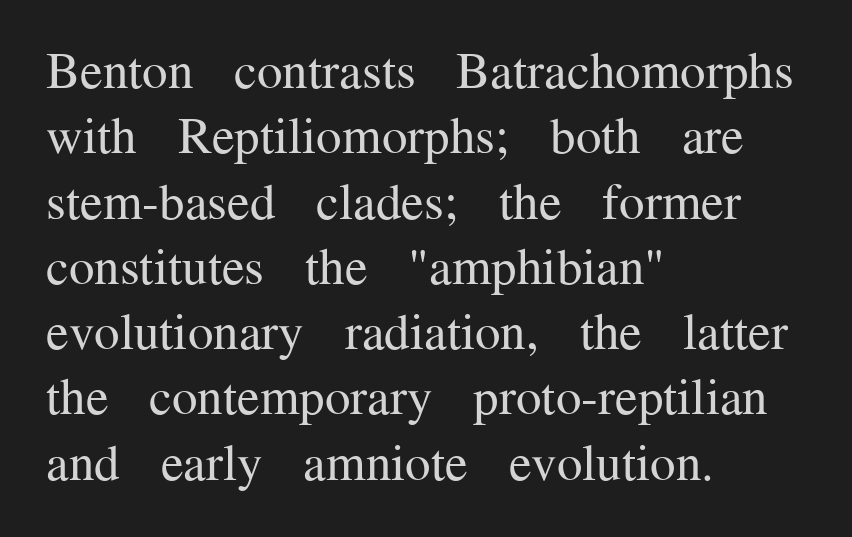
The passage shown is typed in a proportional face where columns would drift. The setting favours the left margin, as ordinary paragraphs usually do. The baseline area is clear. The vertical gap from one line to the next is medium. The face used here is rendered with its standard letterfit.
